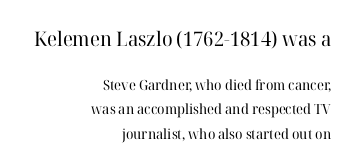
The foot of each line stays bare and open. This is the regular roman posture of the typeface. The lines in this sample share a right terminus and differ only in where they begin. Is the letter spacing exaggerated? No — it looks like the ordinary default. The earlier block is typeset at a bigger size than the later block. The strokes are not fattened; the text isn't bold.
